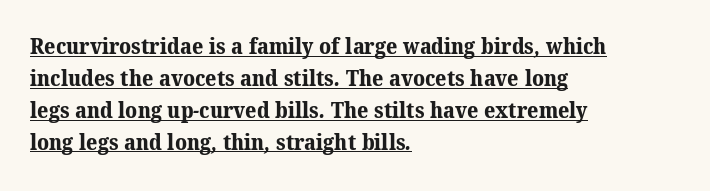
Q: Is the text bold? A: Yes.
Q: Is the text underlined? A: Yes.
Q: How is the paragraph aligned? A: Left-aligned.
Q: Is the spacing between letters normal or unusually wide? A: Normal.
Q: Is the spacing between lines tight, normal or loose? A: Normal.
